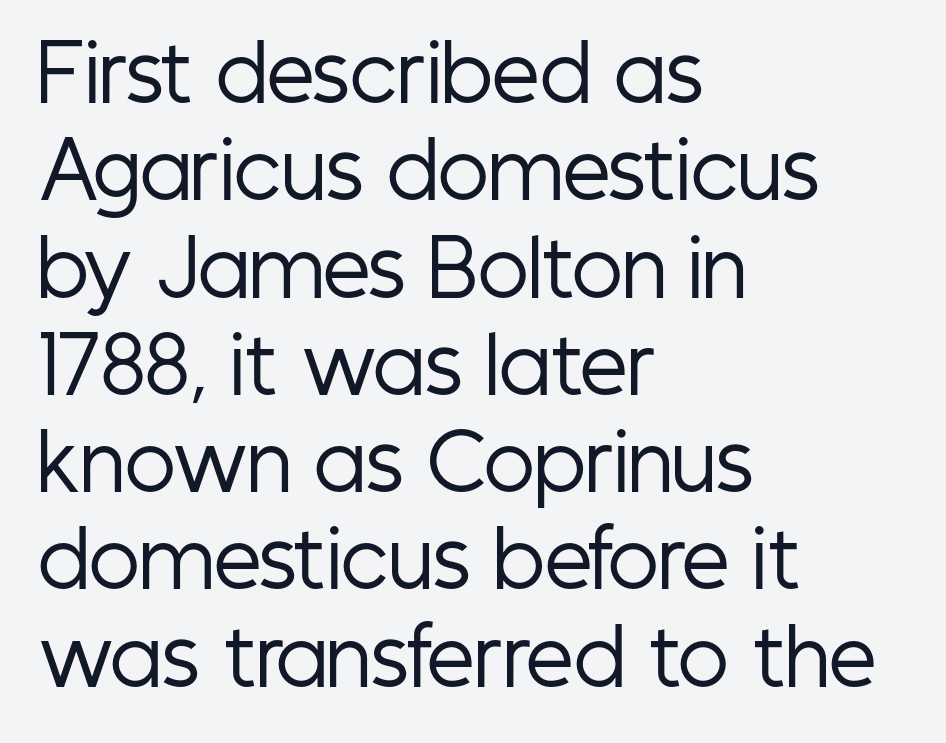
Q: Is the text bold? A: No.
Q: Is the text italic (slanted)? A: No, it is upright.
Q: Is the typeface a serif or a sans-serif typeface? A: Sans-serif.
Q: Is the text underlined? A: No.
Q: How is the paragraph aligned? A: Left-aligned.
Q: Is the spacing between letters normal or unusually wide? A: Normal.
Q: Is the spacing between lines tight, normal or loose? A: Normal.
Q: Width (condensed, normal, or wide)? A: Condensed.
Q: Stroke contrast? A: Low.
Q: x-height? A: Medium.
Q: Monospaced? A: No.
